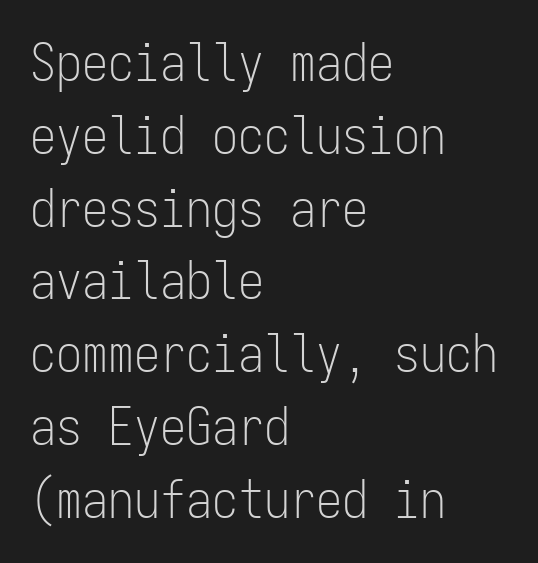
Q: Is the text bold? A: No.
Q: Is the text italic (slanted)? A: No, it is upright.
Q: Is the typeface a serif or a sans-serif typeface? A: Sans-serif.
Q: Is the text underlined? A: No.
Q: How is the paragraph aligned? A: Left-aligned.
Q: Is the spacing between letters normal or unusually wide? A: Normal.
Q: Is the spacing between lines tight, normal or loose? A: Normal.
Q: Width (condensed, normal, or wide)? A: Condensed.
Q: Stroke contrast? A: Low.
Q: x-height? A: Medium.
Q: Monospaced? A: Yes.
